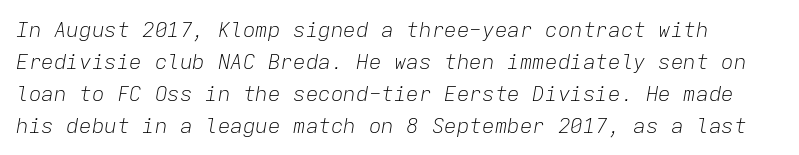
The image shows 21 px text type, italic (leaning right); set normal line spacing (1.52x), normal letter spacing, not underlined.
